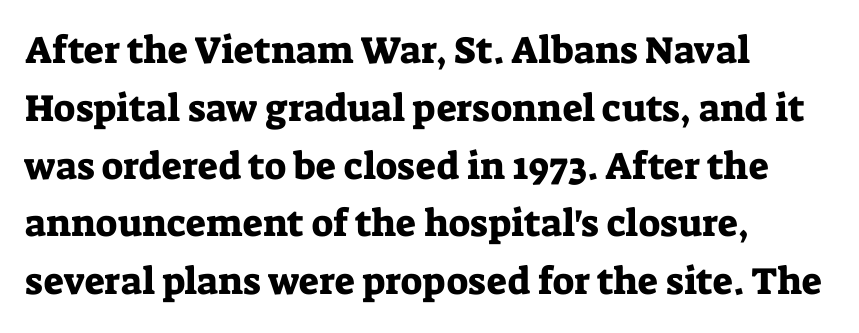
Q: Is the text italic (slanted)? A: No, it is upright.
Q: Is the typeface a serif or a sans-serif typeface? A: Serif.
Q: Is the text underlined? A: No.
Q: How is the paragraph aligned? A: Left-aligned.
Q: Is the spacing between letters normal or unusually wide? A: Normal.
Q: Is the spacing between lines tight, normal or loose? A: Normal.
Q: Width (condensed, normal, or wide)? A: Normal.
Q: Stroke contrast? A: Low.
Q: x-height? A: Medium.
Q: Monospaced? A: No.
